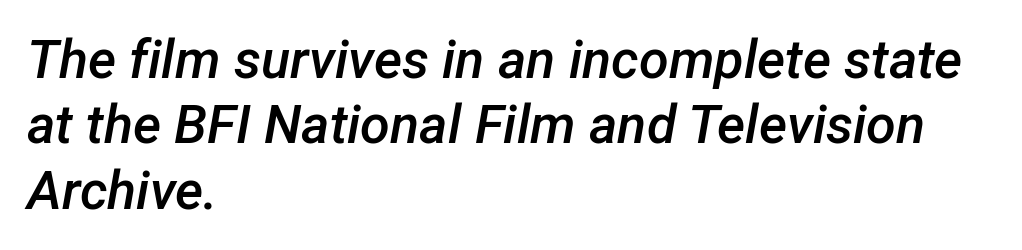
Q: Is the text bold? A: Semi-bold.
Q: Is the text italic (slanted)? A: Yes, it leans right by about 12 degrees.
Q: Is the text underlined? A: No.
Q: How is the paragraph aligned? A: Left-aligned.
Q: Is the spacing between letters normal or unusually wide? A: Normal.
Q: Width (condensed, normal, or wide)? A: Normal.
Q: Stroke contrast? A: Low.
Q: x-height? A: Medium.
Q: Monospaced? A: No.
